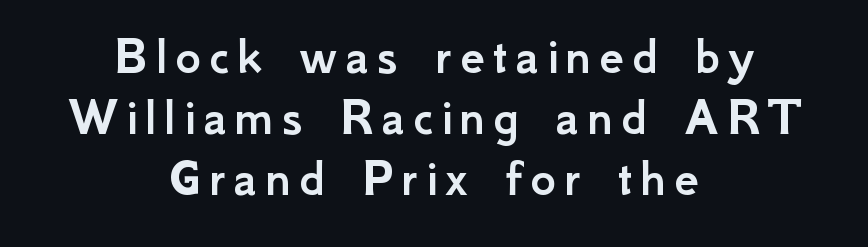
Q: Is the text italic (slanted)? A: No, it is upright.
Q: Is the typeface a serif or a sans-serif typeface? A: Sans-serif.
Q: Is the text underlined? A: No.
Q: How is the paragraph aligned? A: Centered.
Q: Is the spacing between lines tight, normal or loose? A: Tight.
Q: Width (condensed, normal, or wide)? A: Normal.
Q: Stroke contrast? A: Low.
Q: x-height? A: Small.
Q: Monospaced? A: No.
